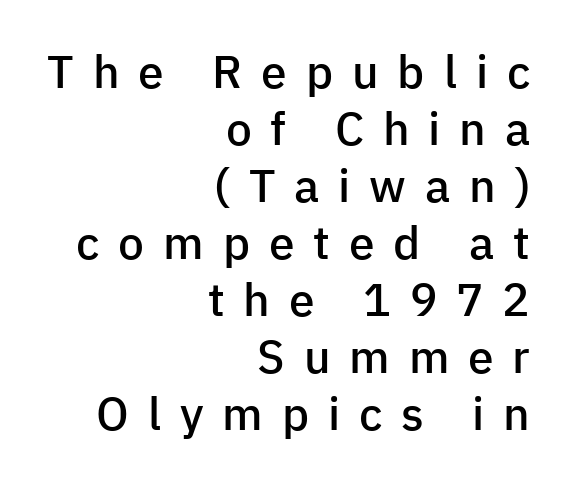
{"serif": "no", "italic": "no", "bold": "semi", "weight": "semibold", "width": "normal", "stroke_contrast": "low", "x_height": "medium", "monospaced": "no", "underline": "no", "align": "right", "line_spacing_ratio": 1.24, "letter_spacing": "wide", "letter_spacing_em": 0.41, "glyph_px": 46}
